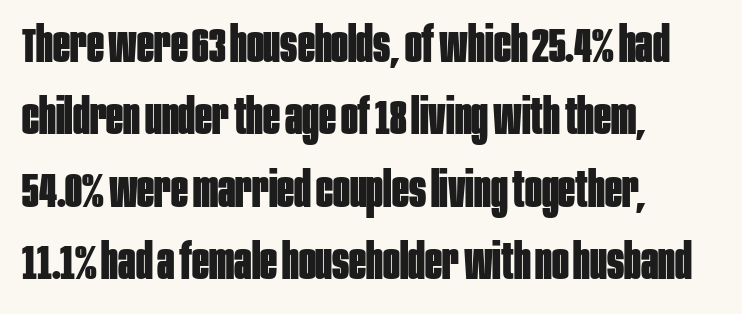
The image shows 50 px bold, condensed sans-serif type, upright; set left-aligned, normal line spacing (1.45x), normal letter spacing, not underlined; low stroke contrast and a large x-height.
